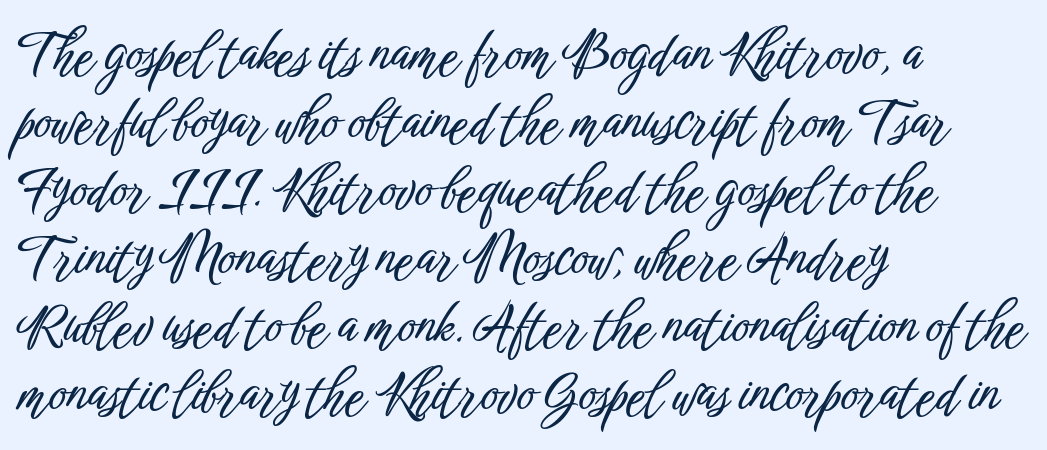
Q: Is the text italic (slanted)? A: Yes.
Q: Is the typeface a serif or a sans-serif typeface? A: Sans-serif.
Q: Is the text underlined? A: No.
Q: How is the paragraph aligned? A: Left-aligned.
Q: Is the spacing between letters normal or unusually wide? A: Normal.
Q: Is the spacing between lines tight, normal or loose? A: Normal.
Q: Width (condensed, normal, or wide)? A: Condensed.
Q: Stroke contrast? A: Low.
Q: x-height? A: Medium.
Q: Monospaced? A: No.
